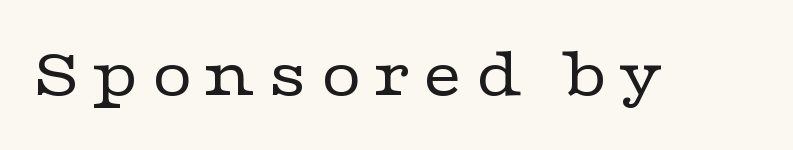
Q: Is the text bold? A: No.
Q: Is the text italic (slanted)? A: No, it is upright.
Q: Is the typeface a serif or a sans-serif typeface? A: Serif.
Q: Is the text underlined? A: No.
Q: Width (condensed, normal, or wide)? A: Wide.
Q: Stroke contrast? A: Low.
Q: x-height? A: Medium.
Q: Monospaced? A: No.
